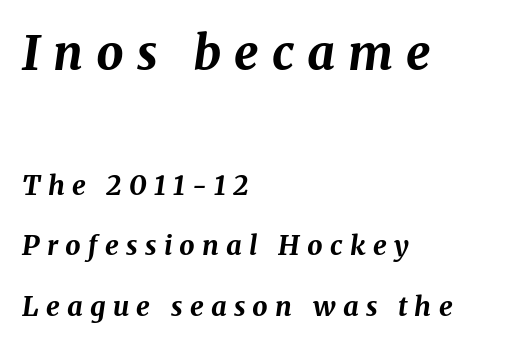
Q: Is the text bold? A: Yes.
Q: Is the text italic (slanted)? A: Yes, it leans right by about 8 degrees.
Q: Is the text underlined? A: No.
Q: How is the paragraph aligned? A: Left-aligned.
Q: Is the spacing between letters normal or unusually wide? A: Unusually wide.
Q: Is the spacing between lines tight, normal or loose? A: Loose.
Q: Which block of text is set in a larger size, the first (top) or the second (bottom)? A: The first (top) one.
Q: Width (condensed, normal, or wide)? A: Normal.
Q: Stroke contrast? A: Medium.
Q: x-height? A: Medium.
Q: Monospaced? A: No.
